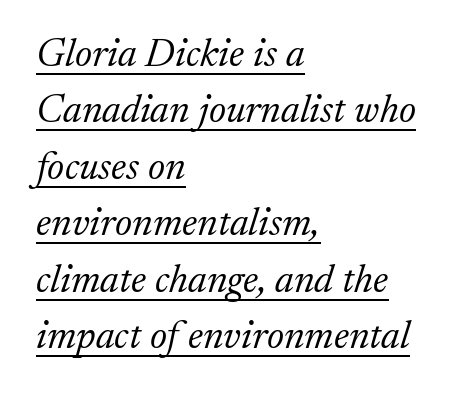
{"serif": "yes", "italic": "yes", "lean": "right", "slant_degrees": 17, "bold": "no", "weight": "light", "width": "normal", "stroke_contrast": "low", "x_height": "medium", "monospaced": "no", "underline": "yes", "align": "left", "line_spacing": "normal", "line_spacing_ratio": 1.41, "letter_spacing": "normal", "letter_spacing_em": 0.0, "glyph_px": 40}
